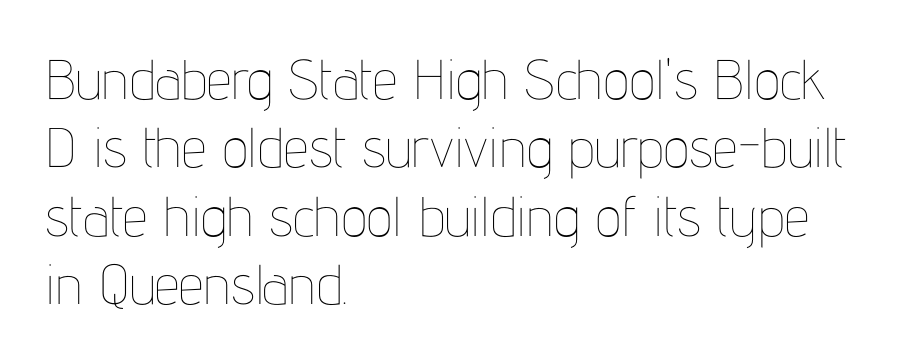
{"italic": "no", "bold": "no", "weight": "thin", "width": "condensed", "stroke_contrast": "low", "x_height": "medium", "monospaced": "no", "underline": "no", "align": "left", "line_spacing_ratio": 1.22, "letter_spacing": "normal", "letter_spacing_em": 0.0, "glyph_px": 56}
